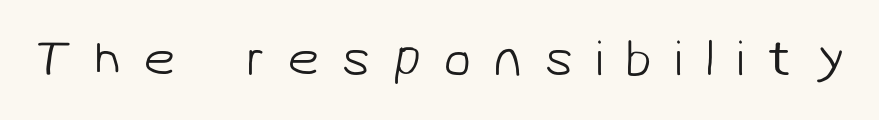
The image shows 51 px light sans-serif type; set unusually wide letter spacing (+0.43 em), not underlined; low stroke contrast and a medium x-height.
